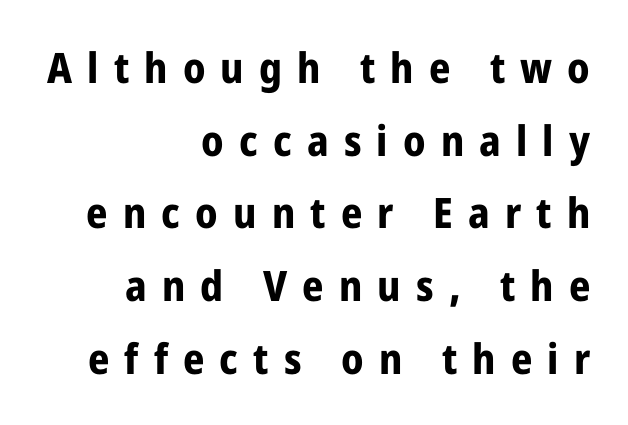
{"serif": "no", "italic": "no", "bold": "yes", "weight": "bold", "width": "condensed", "stroke_contrast": "low", "x_height": "medium", "monospaced": "no", "underline": "no", "align": "right", "line_spacing_ratio": 1.73, "letter_spacing": "wide", "letter_spacing_em": 0.36, "glyph_px": 42}
